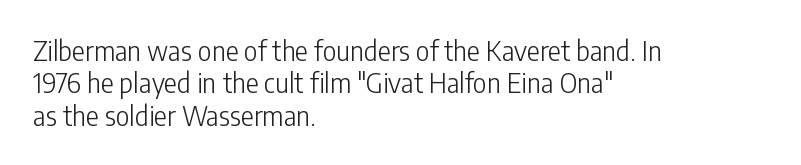
The font is comparable to plain body text, perhaps lighter. Line starts are locked; line ends wander. Nothing unusual about the tracking: characters are spaced as the font intends. The type sits square on the baseline with zero lean. Rule under the text: the space is simply empty.
